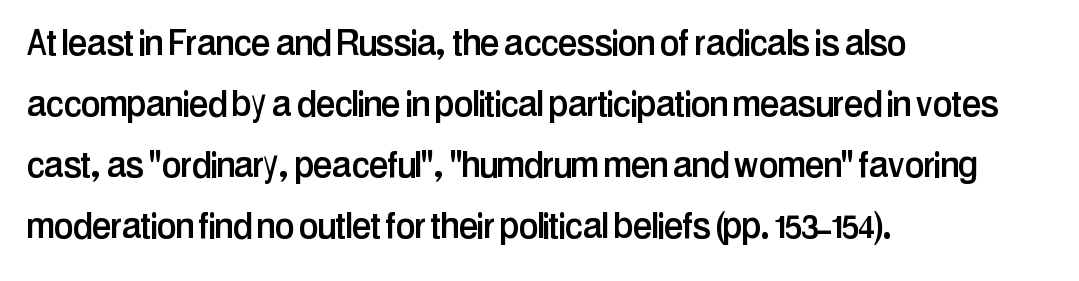
The image shows 44 px condensed sans-serif type, upright; set left-aligned, normal line spacing (1.39x), normal letter spacing, not underlined; low stroke contrast and a medium x-height.
